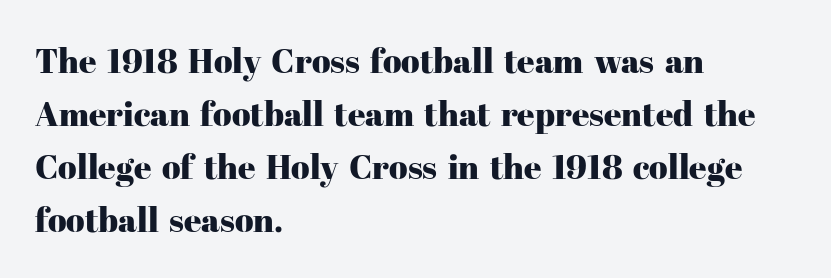
The image shows 34 px serif type, upright; set left-aligned, normal line spacing (1.56x), normal letter spacing, not underlined; high stroke contrast and a medium x-height.
